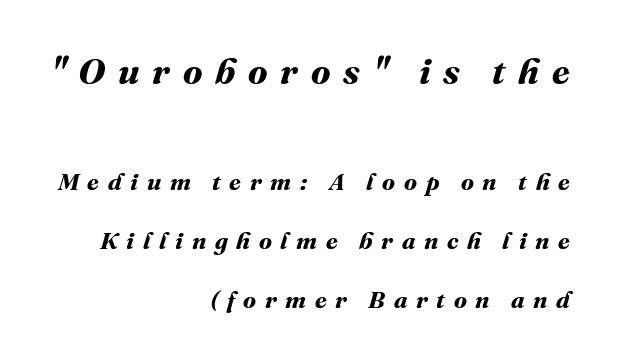
The image shows 36 px bold type; set right-aligned, loose line spacing (2.47x), unusually wide letter spacing (+0.36 em), not underlined; the first (top) block is 1.5x larger; medium stroke contrast and a medium x-height.
